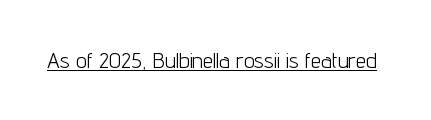
The image shows 21 px text type, upright; set normal letter spacing, underlined.
